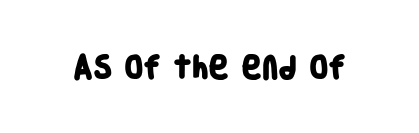
{"bold": "yes", "underline": "no", "letter_spacing": "normal", "letter_spacing_em": 0.0, "glyph_px": 25}
